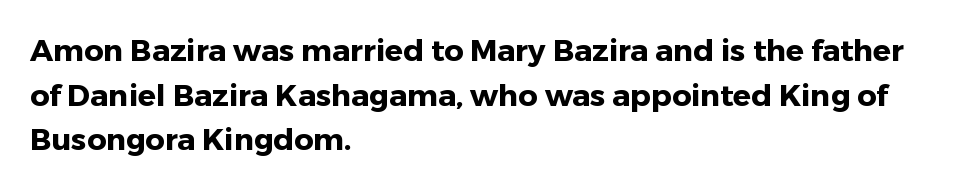
You can tell it's not italic because the verticals are truly vertical. This rendering employs a face without finishing strokes, i.e., a sans-serif. The passage is arranged the way most books set body copy — flush left. Set as a true bold cut, around the 700 mark. Line spacing here is normal.
